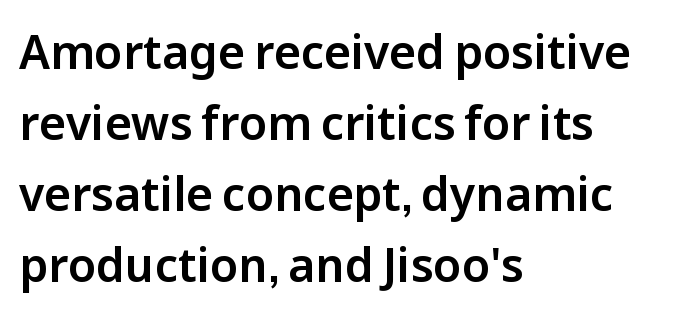
{"serif": "no", "italic": "no", "width": "normal", "stroke_contrast": "low", "x_height": "medium", "monospaced": "no", "underline": "no", "align": "left", "line_spacing": "normal", "line_spacing_ratio": 1.54, "letter_spacing": "normal", "letter_spacing_em": 0.0, "glyph_px": 46}
